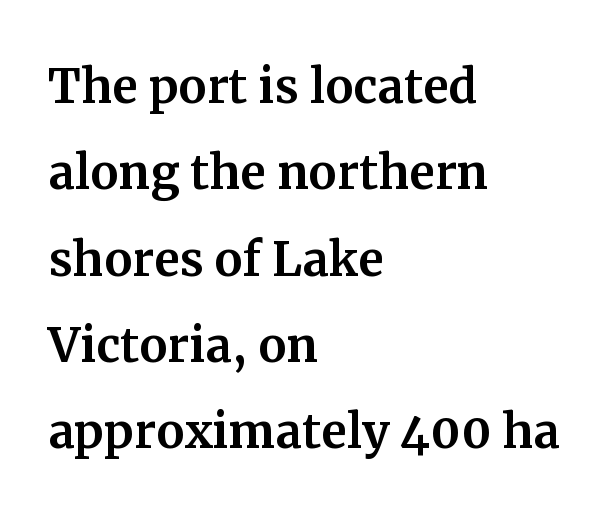
{"serif": "yes", "italic": "no", "width": "normal", "stroke_contrast": "medium", "x_height": "medium", "monospaced": "no", "underline": "no", "align": "left", "line_spacing": "normal", "line_spacing_ratio": 1.37, "letter_spacing": "normal", "letter_spacing_em": 0.0, "glyph_px": 63}
